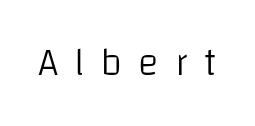
Q: Is the text bold? A: No.
Q: Is the text italic (slanted)? A: No, it is upright.
Q: Is the typeface a serif or a sans-serif typeface? A: Sans-serif.
Q: Is the text underlined? A: No.
Q: Is the spacing between letters normal or unusually wide? A: Unusually wide.
Q: Width (condensed, normal, or wide)? A: Normal.
Q: Stroke contrast? A: Low.
Q: x-height? A: Large.
Q: Monospaced? A: No.
